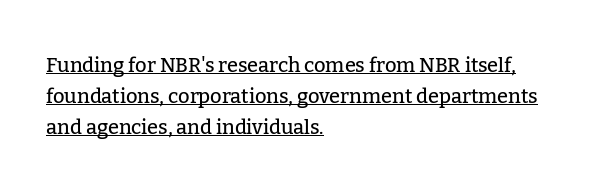
You can tell it's not italic because the verticals are truly vertical. Rows of type keep a routine distance in the vertical direction. The words here are underlined. This rendering uses left alignment, leaving the right contour irregular.
